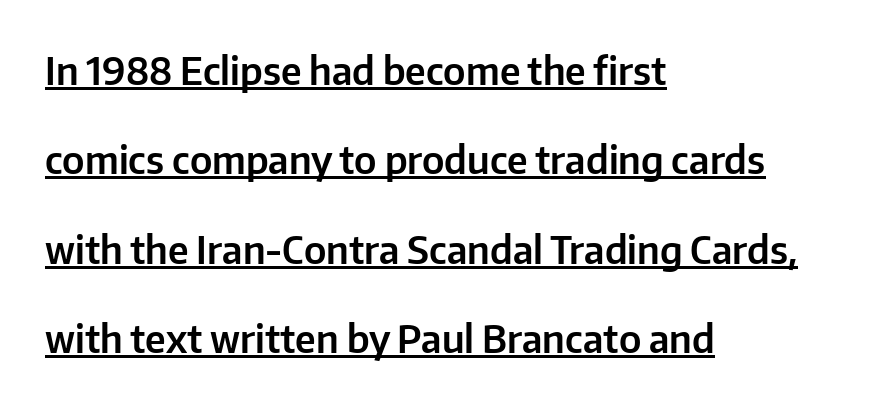
Does the leading feel generous? Absolutely, it's lavish. Proportional: the letters do not fall into vertical columns. Do the letters lean? They stand straight. Visually the block forms a straight wall on the left and a jagged coastline on the right.
